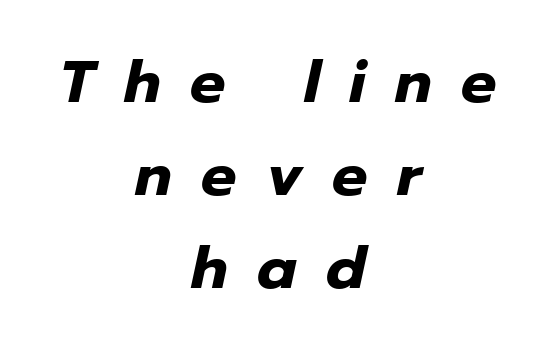
The image shows 59 px heavy type, italic (leaning right); set centered, normal line spacing (1.58x), unusually wide letter spacing (+0.5 em), not underlined; low stroke contrast and a medium x-height.
